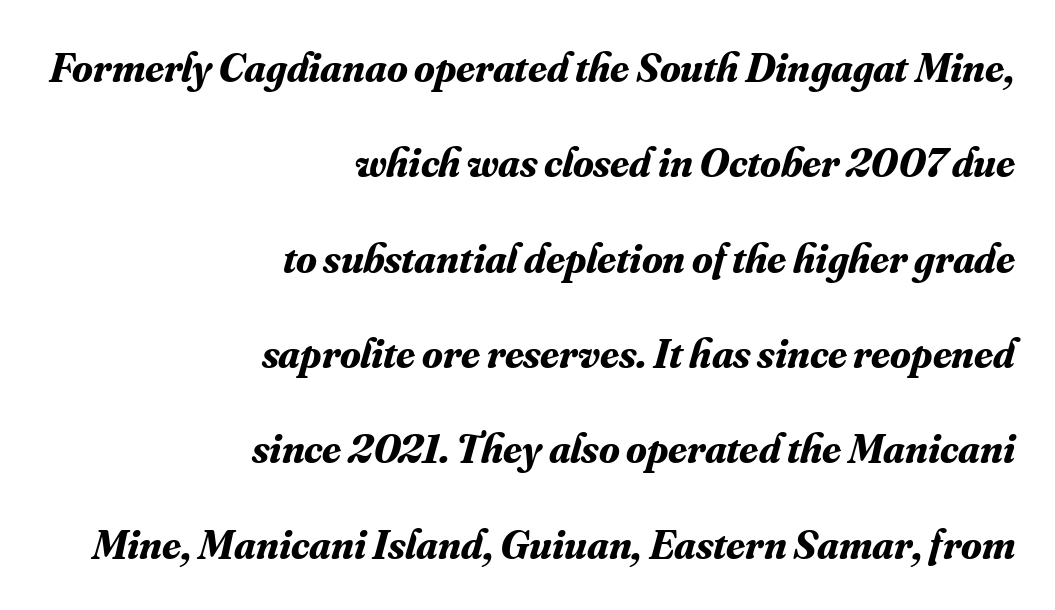
Chunky letters — that's bold for sure. Proportional: the letters do not fall into vertical columns. The rendering keeps characters at their native spacing. The paragraph has a hard right edge and a soft left edge.
